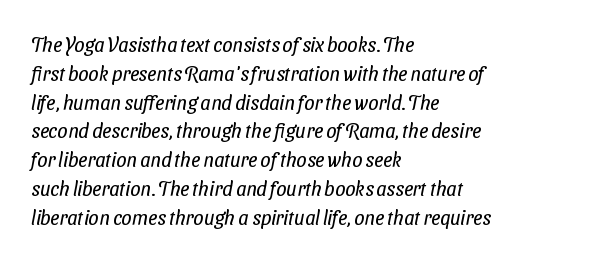
{"bold": "no", "underline": "no", "align": "left", "line_spacing": "normal", "line_spacing_ratio": 1.44, "letter_spacing": "normal", "letter_spacing_em": 0.0, "glyph_px": 20}
